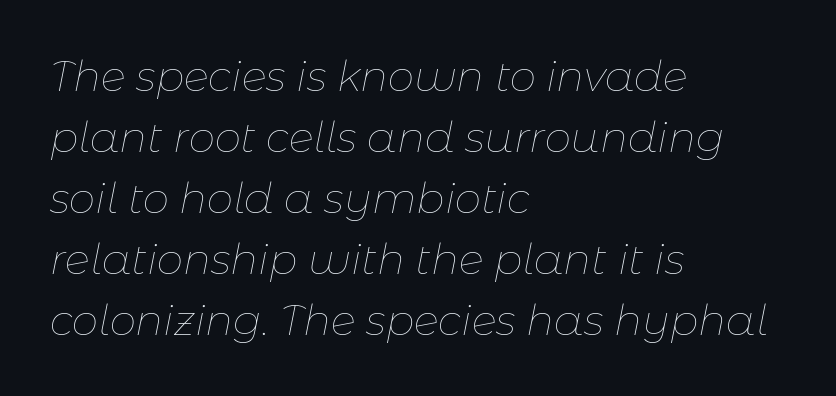
Q: Is the text bold? A: No.
Q: Is the text italic (slanted)? A: Yes, it leans right by about 11 degrees.
Q: Is the text underlined? A: No.
Q: How is the paragraph aligned? A: Left-aligned.
Q: Is the spacing between letters normal or unusually wide? A: Normal.
Q: Is the spacing between lines tight, normal or loose? A: Normal.
Q: Width (condensed, normal, or wide)? A: Normal.
Q: Stroke contrast? A: Low.
Q: x-height? A: Medium.
Q: Monospaced? A: No.
